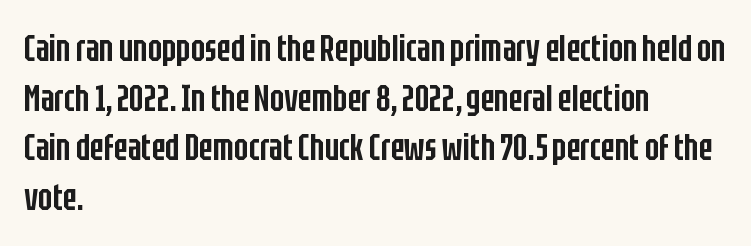
The letters advance in unequal steps, a hallmark of proportional type. Each glyph is drawn with semibold strokes, heavier than normal yet not fully bold. The setting favours the left margin, as ordinary paragraphs usually do. Check the space under the baseline: it is left empty.
